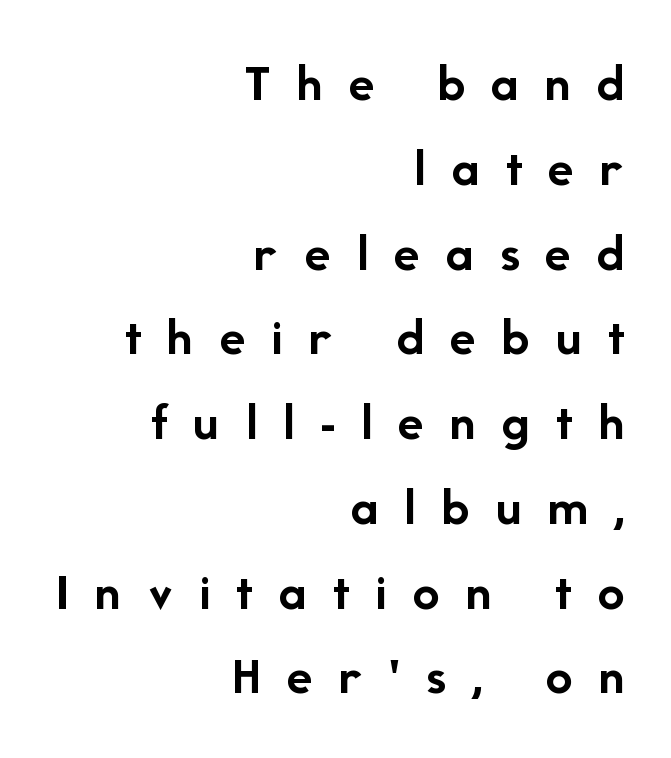
The rendering uses a moderate line-height, typical for paragraphs. Bare-footed words on every line. This is sans-serif lettering, the kind often seen on screens and signage. Heavy-handed strokes throughout: this text is bold. Someone cranked the tracking dial way up on this one. You could not count columns in this text — the font is proportionally spaced.
